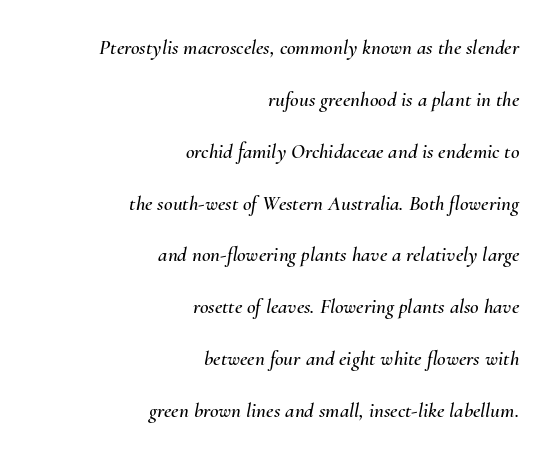
{"italic": "yes", "lean": "right", "slant_degrees": 10, "underline": "no", "align": "right", "line_spacing": "loose", "line_spacing_ratio": 2.47, "letter_spacing": "normal", "letter_spacing_em": 0.0, "glyph_px": 21}
